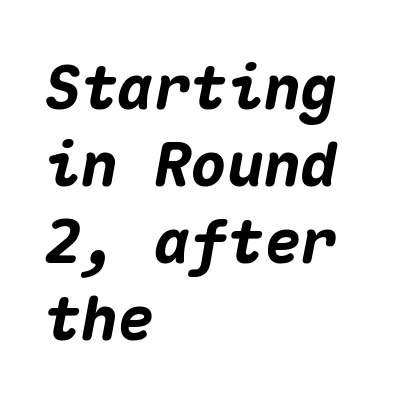
The image shows 61 px heavy type, italic (leaning right), monospaced; set left-aligned, normal line spacing (1.26x), normal letter spacing, not underlined; medium stroke contrast and a medium x-height.
